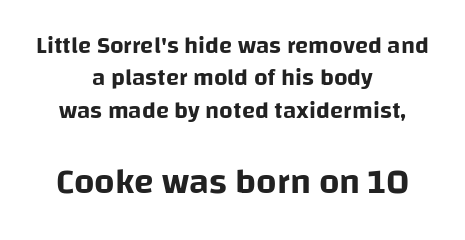
Q: Is the text italic (slanted)? A: No, it is upright.
Q: Is the typeface a serif or a sans-serif typeface? A: Sans-serif.
Q: Is the text underlined? A: No.
Q: How is the paragraph aligned? A: Centered.
Q: Is the spacing between letters normal or unusually wide? A: Normal.
Q: Is the spacing between lines tight, normal or loose? A: Normal.
Q: Which block of text is set in a larger size, the first (top) or the second (bottom)? A: The second (bottom) one.
Q: Width (condensed, normal, or wide)? A: Normal.
Q: Stroke contrast? A: Low.
Q: x-height? A: Large.
Q: Monospaced? A: No.
